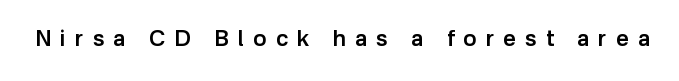
Q: Is the text bold? A: Semi-bold.
Q: Is the text italic (slanted)? A: No, it is upright.
Q: Is the text underlined? A: No.
Q: Is the spacing between letters normal or unusually wide? A: Unusually wide.
